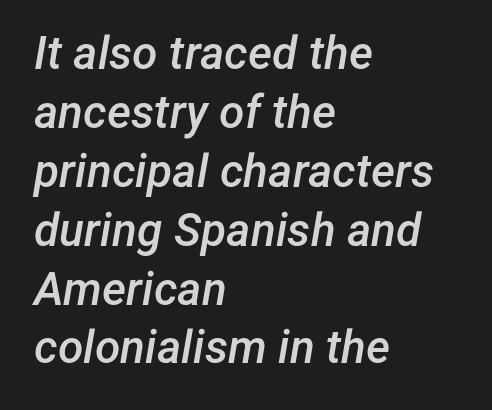
Horizontal alignment here is leftward, the default for most running prose. The face used here is proportionally spaced, like ordinary book or web type. Bold? Not quite — semibold, heavier than regular but stopping short. The passage shown has conventional tracking throughout.
